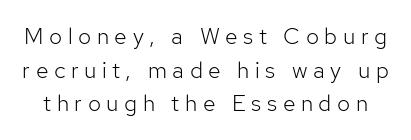
Posture: upright roman. Letter spacing: wide. The block of text has a typical density, with ordinary space between rows. The string is rendered with underlining switched off. Weight: not bold — regular or lighter.
